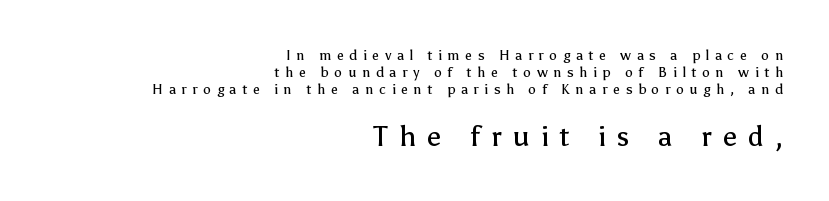
Varying glyph widths throughout — classic text-font behaviour. The passage shown is not underscored anywhere. Letters have the restrained weight of plain body copy at most. The letters stand straight up with perfectly vertical stems.
